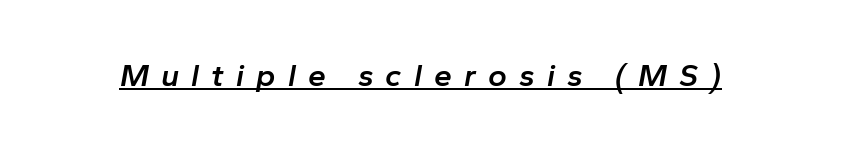
The image shows 32 px semibold type, italic (leaning right); set unusually wide letter spacing (+0.38 em), underlined; low stroke contrast and a medium x-height.
